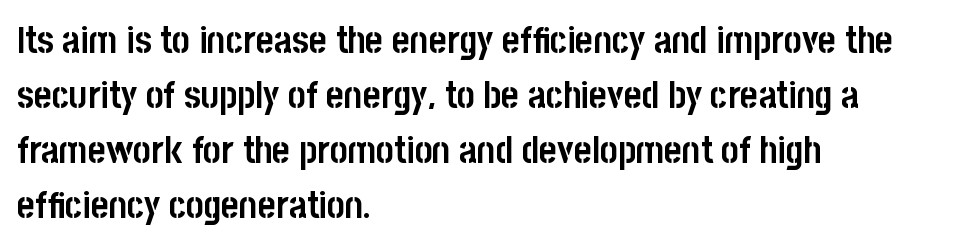
The face used here is proportionally spaced, like ordinary book or web type. Chunky letters — that's bold for sure. The glyphs are unaccompanied by any horizontal stroke below them. The letterforms sit shoulder to shoulder at normal distance.
